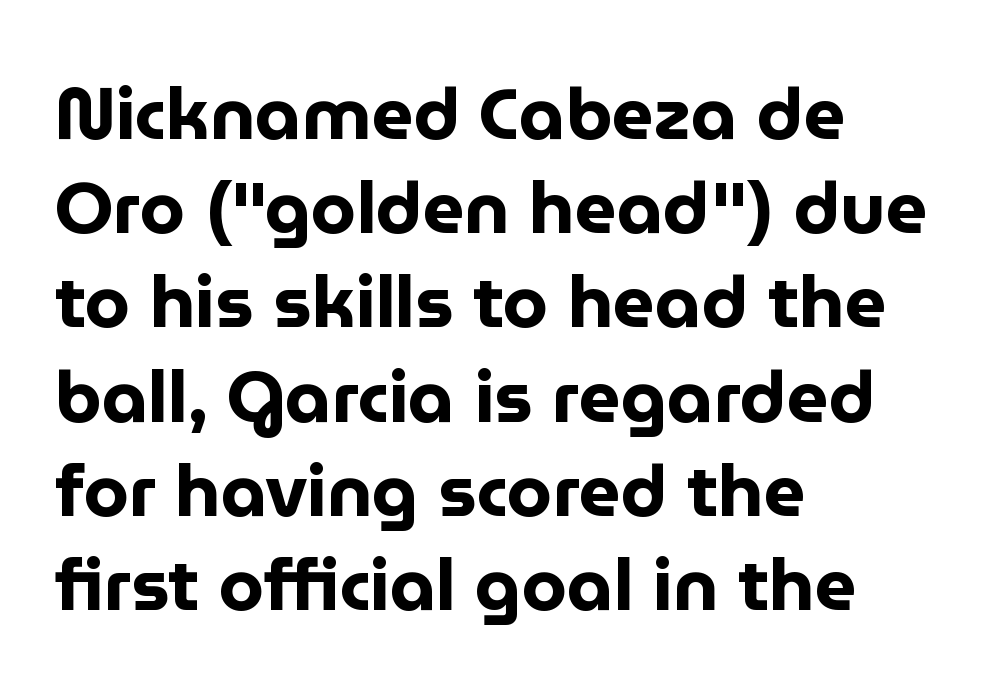
One glance says typical: line gaps are just what's usual. The axis of the letterforms is exactly vertical. Character widths vary here, with narrow letters taking less room than wide ones. The letters sit at their default tracking, neither squeezed nor spread. Does the copy run flush right? No — it runs flush left. Plain, unruled lines of type.
